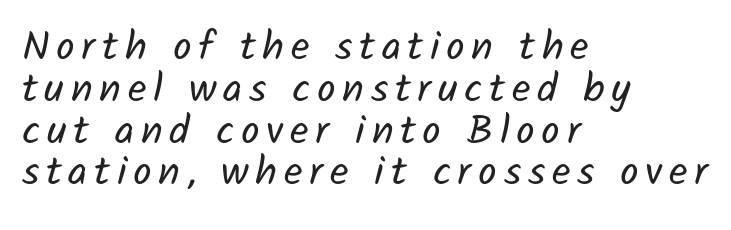
The image shows 41 px regular-weight sans-serif type; set left-aligned, tight line spacing (1.02x), not underlined; low stroke contrast and a medium x-height.
